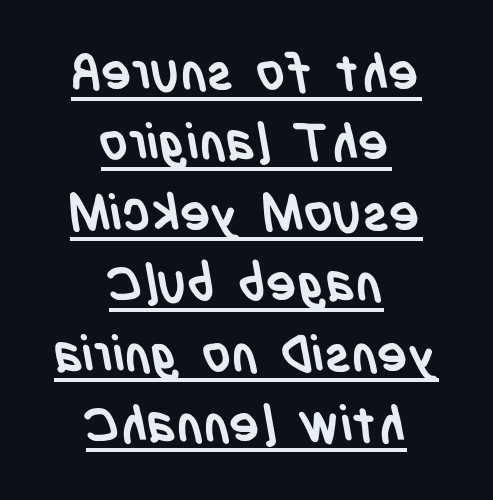
Q: Is the text bold? A: Yes.
Q: Is the typeface a serif or a sans-serif typeface? A: Sans-serif.
Q: Is the text underlined? A: Yes.
Q: How is the paragraph aligned? A: Centered.
Q: Is the spacing between letters normal or unusually wide? A: Normal.
Q: Is the spacing between lines tight, normal or loose? A: Normal.
Q: Width (condensed, normal, or wide)? A: Condensed.
Q: Stroke contrast? A: Low.
Q: x-height? A: Large.
Q: Monospaced? A: No.
